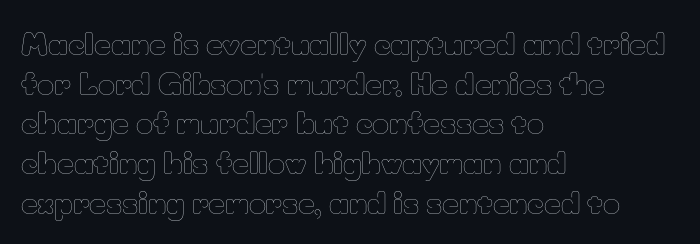
Q: Is the text bold? A: No.
Q: Is the text italic (slanted)? A: No, it is upright.
Q: Is the text underlined? A: No.
Q: How is the paragraph aligned? A: Left-aligned.
Q: Is the spacing between letters normal or unusually wide? A: Normal.
Q: Is the spacing between lines tight, normal or loose? A: Normal.
Q: Width (condensed, normal, or wide)? A: Normal.
Q: Stroke contrast? A: Low.
Q: x-height? A: Small.
Q: Monospaced? A: No.
